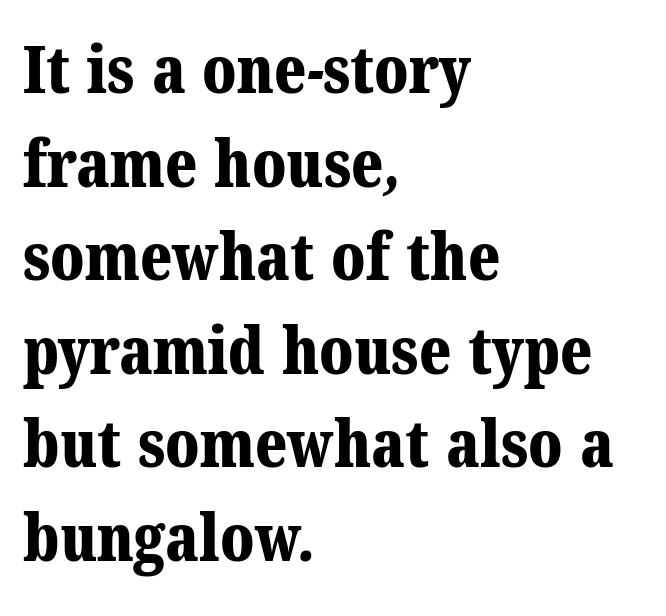
Q: Is the text bold? A: Yes.
Q: Is the typeface a serif or a sans-serif typeface? A: Serif.
Q: Is the text underlined? A: No.
Q: How is the paragraph aligned? A: Left-aligned.
Q: Is the spacing between letters normal or unusually wide? A: Normal.
Q: Is the spacing between lines tight, normal or loose? A: Normal.
Q: Width (condensed, normal, or wide)? A: Normal.
Q: Stroke contrast? A: Medium.
Q: x-height? A: Medium.
Q: Monospaced? A: No.
